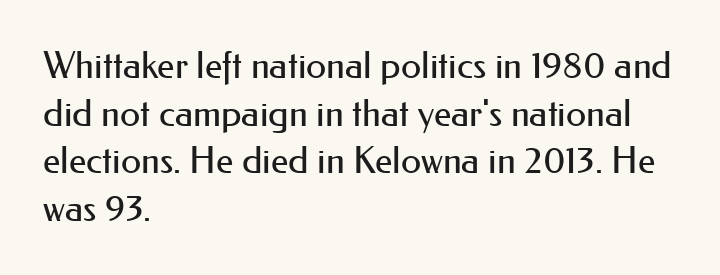
Nothing sits at the stroke ends, so this counts as sans-serif. Weight class: somewhere from thin through regular. The line-height multiplier appears to be the usual default. Character widths vary here, with narrow letters taking less room than wide ones. The paragraph shown leans on its left margin. Letters rest on an invisible, unmarked baseline.
